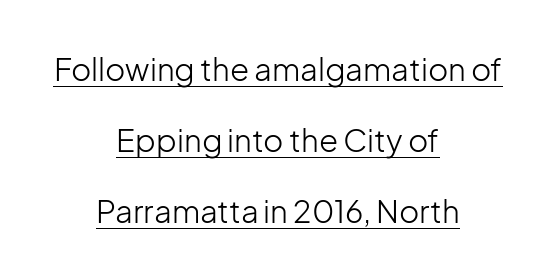
The image shows 31 px light sans-serif type, upright; set centered, loose line spacing (2.29x), normal letter spacing, underlined; low stroke contrast and a medium x-height.
